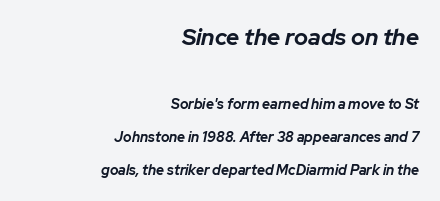
The image shows 23 px bold type, italic (leaning right); set right-aligned, loose line spacing (2.36x), normal letter spacing, not underlined; the first (top) block is 1.64x larger.
